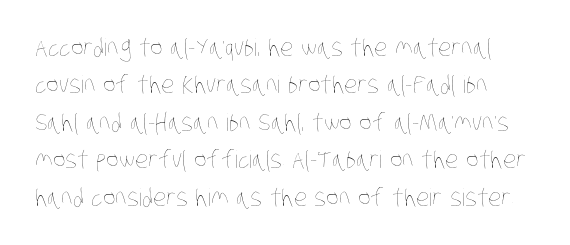
The image shows 24 px text type; set normal line spacing (1.56x), normal letter spacing, not underlined.
